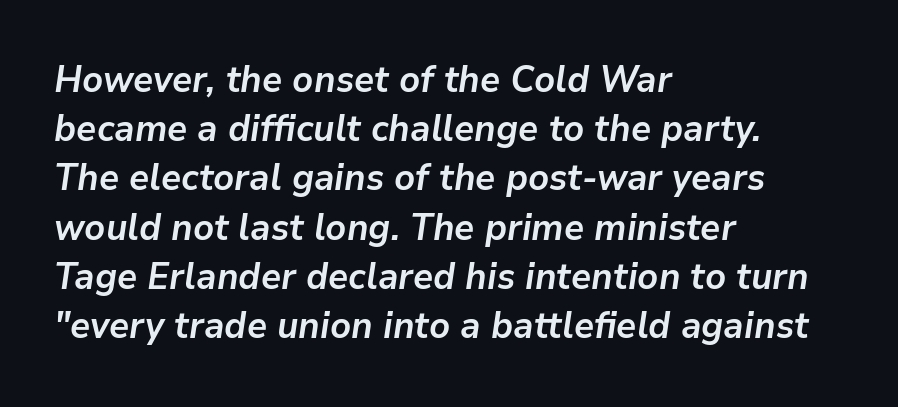
The image shows 37 px semibold type, italic (leaning right); set left-aligned, normal line spacing (1.33x), normal letter spacing, not underlined; low stroke contrast and a medium x-height.
